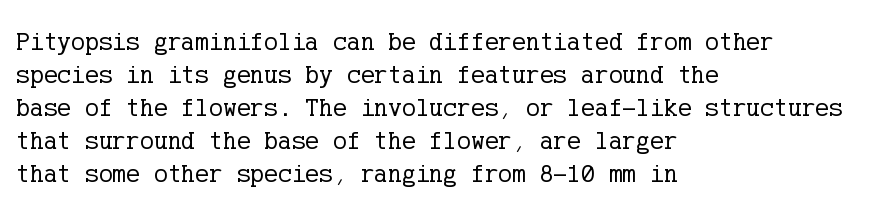
The image shows 26 px text type, upright; set left-aligned, normal line spacing (1.27x), normal letter spacing, not underlined.
